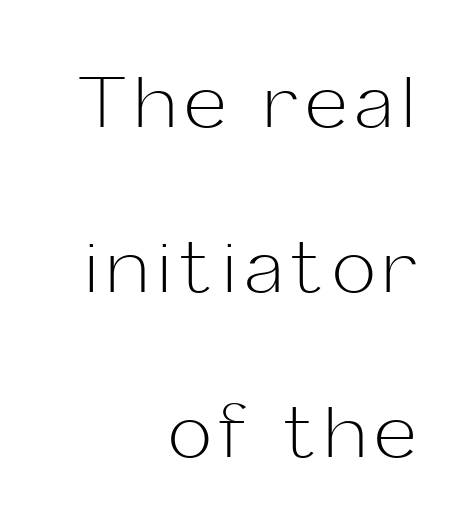
The image shows 72 px light sans-serif type, upright; set right-aligned, loose line spacing (2.29x), not underlined; low stroke contrast and a medium x-height.
